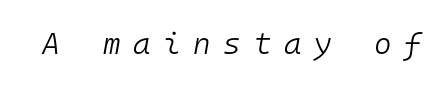
Q: Is the text bold? A: No.
Q: Is the text italic (slanted)? A: Yes, it leans right by about 10 degrees.
Q: Is the text underlined? A: No.
Q: Is the spacing between letters normal or unusually wide? A: Unusually wide.
Q: Width (condensed, normal, or wide)? A: Normal.
Q: Stroke contrast? A: Low.
Q: x-height? A: Medium.
Q: Monospaced? A: Yes.
